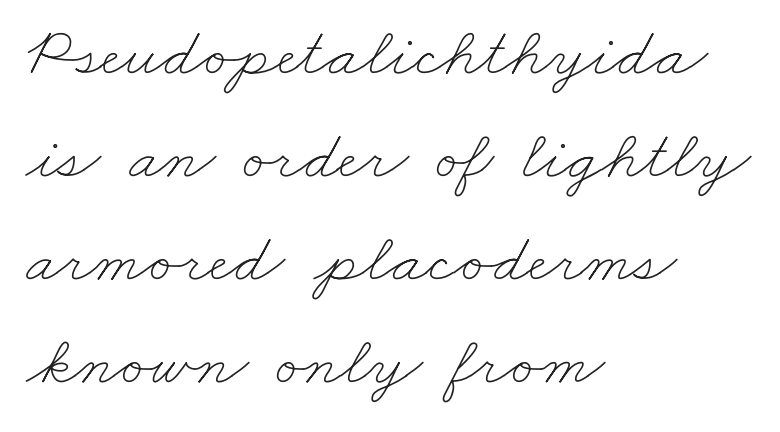
The image shows 70 px thin, wide type; set left-aligned, normal line spacing (1.47x), normal letter spacing, not underlined; low stroke contrast and a small x-height.
